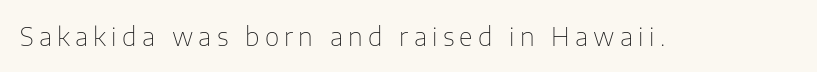
{"italic": "no", "bold": "no", "underline": "no", "letter_spacing": "wide", "letter_spacing_em": 0.21, "glyph_px": 25}
